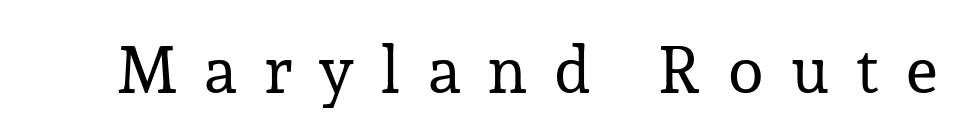
Q: Is the text bold? A: No.
Q: Is the text italic (slanted)? A: No, it is upright.
Q: Is the typeface a serif or a sans-serif typeface? A: Serif.
Q: Is the text underlined? A: No.
Q: Is the spacing between letters normal or unusually wide? A: Unusually wide.
Q: Width (condensed, normal, or wide)? A: Normal.
Q: Stroke contrast? A: Low.
Q: x-height? A: Medium.
Q: Monospaced? A: No.
